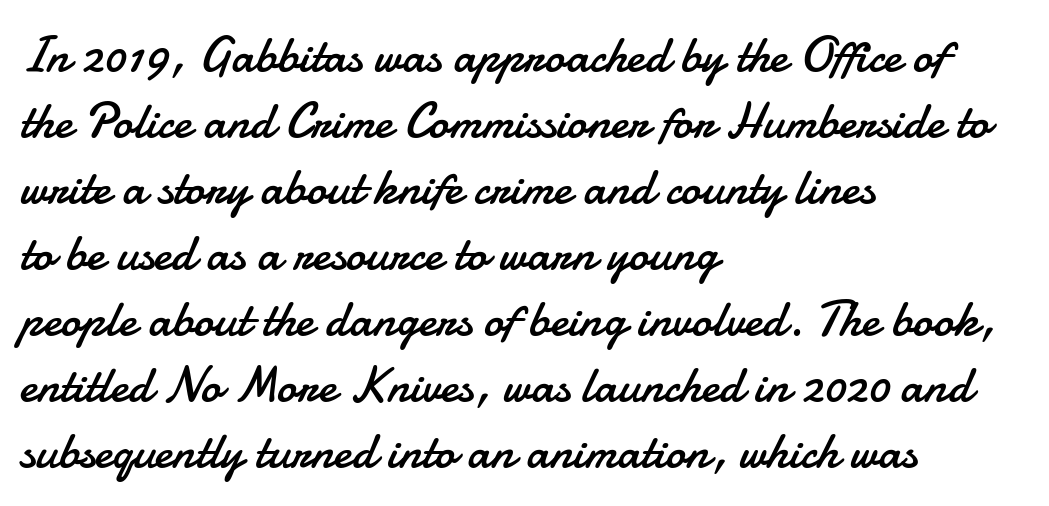
The image shows 50 px regular-weight sans-serif type; set left-aligned, normal line spacing (1.32x), normal letter spacing, not underlined; low stroke contrast and a small x-height.
